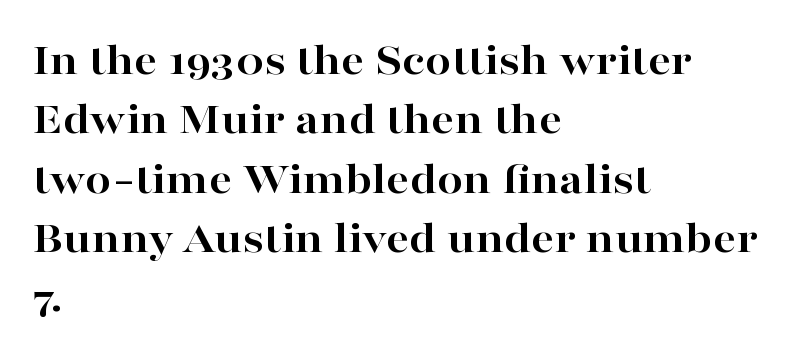
Q: Is the text bold? A: Yes.
Q: Is the text italic (slanted)? A: No, it is upright.
Q: Is the typeface a serif or a sans-serif typeface? A: Serif.
Q: Is the text underlined? A: No.
Q: How is the paragraph aligned? A: Left-aligned.
Q: Is the spacing between letters normal or unusually wide? A: Normal.
Q: Is the spacing between lines tight, normal or loose? A: Normal.
Q: Width (condensed, normal, or wide)? A: Wide.
Q: Stroke contrast? A: High.
Q: x-height? A: Medium.
Q: Monospaced? A: No.
